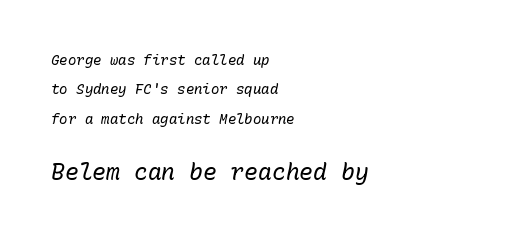
The image shows 23 px text type, italic (leaning right); set left-aligned, loose line spacing (2.1x), normal letter spacing, not underlined; the second (bottom) block is 1.64x larger.
